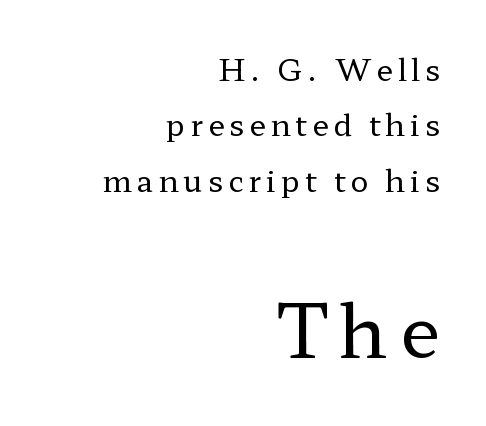
The typeface has the unassuming heft of standard copy or less. Is this a fixed-width face? No — the glyphs have proportional, varying widths. These lines were composed using upright roman letters. The letters in the lower block stand taller than those in the block above. Serifs: yes, visible at the terminals of the letterforms. Descender tails drop into unmarked territory.
